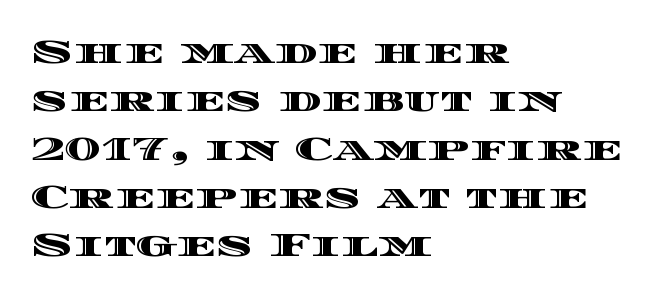
{"italic": "no", "width": "wide", "x_height": "large", "monospaced": "no", "underline": "no", "align": "left", "line_spacing": "normal", "line_spacing_ratio": 1.42, "letter_spacing": "normal", "letter_spacing_em": 0.0, "glyph_px": 34}
